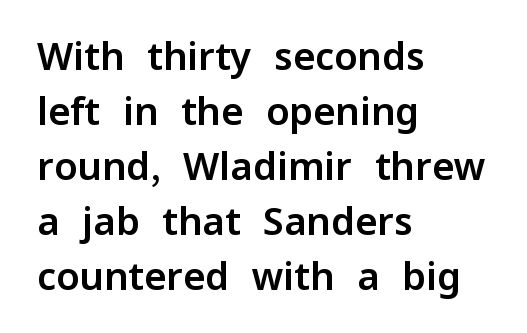
The image shows 38 px sans-serif type, upright; set left-aligned, normal line spacing (1.45x), normal letter spacing, not underlined; low stroke contrast and a medium x-height.
